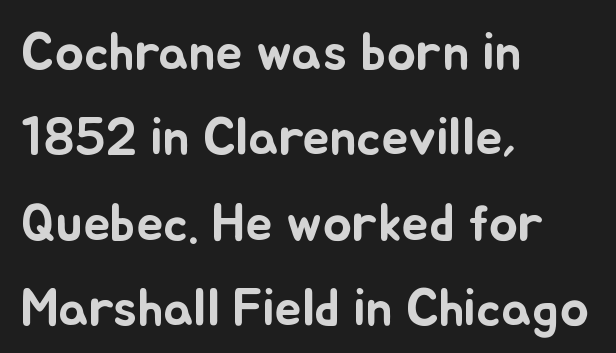
{"italic": "no", "width": "normal", "stroke_contrast": "low", "x_height": "small", "monospaced": "no", "underline": "no", "align": "left", "line_spacing": "normal", "line_spacing_ratio": 1.58, "letter_spacing": "normal", "letter_spacing_em": 0.0, "glyph_px": 54}
